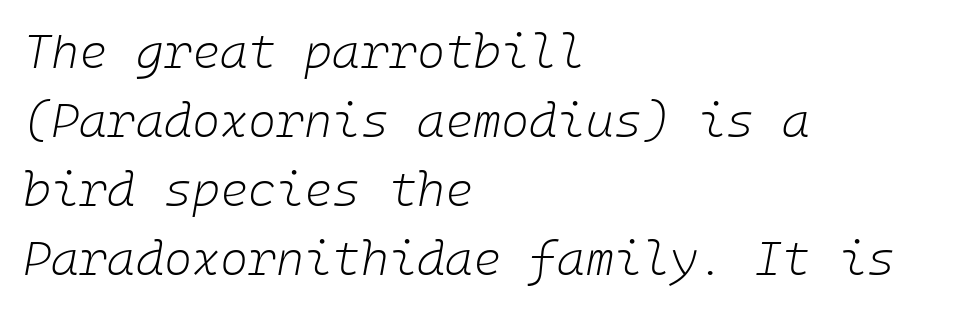
Q: Is the text bold? A: No.
Q: Is the text italic (slanted)? A: Yes, it leans right by about 10 degrees.
Q: Is the text underlined? A: No.
Q: How is the paragraph aligned? A: Left-aligned.
Q: Is the spacing between letters normal or unusually wide? A: Normal.
Q: Is the spacing between lines tight, normal or loose? A: Normal.
Q: Width (condensed, normal, or wide)? A: Normal.
Q: Stroke contrast? A: Low.
Q: x-height? A: Medium.
